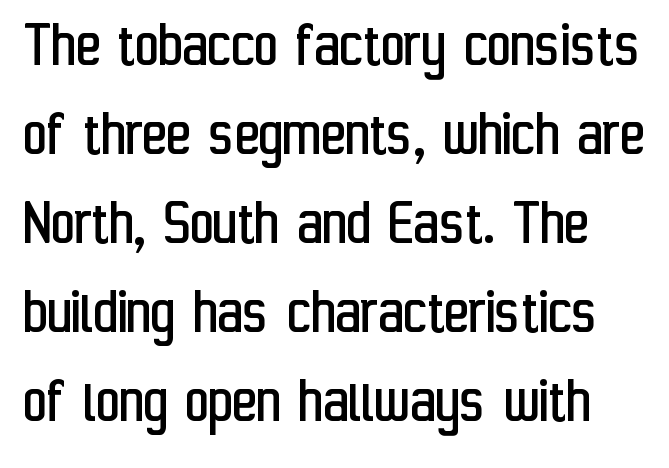
Q: Is the text bold? A: No.
Q: Is the text italic (slanted)? A: No, it is upright.
Q: Is the typeface a serif or a sans-serif typeface? A: Sans-serif.
Q: Is the text underlined? A: No.
Q: Is the spacing between letters normal or unusually wide? A: Normal.
Q: Is the spacing between lines tight, normal or loose? A: Normal.
Q: Width (condensed, normal, or wide)? A: Condensed.
Q: Stroke contrast? A: Low.
Q: x-height? A: Medium.
Q: Monospaced? A: No.
